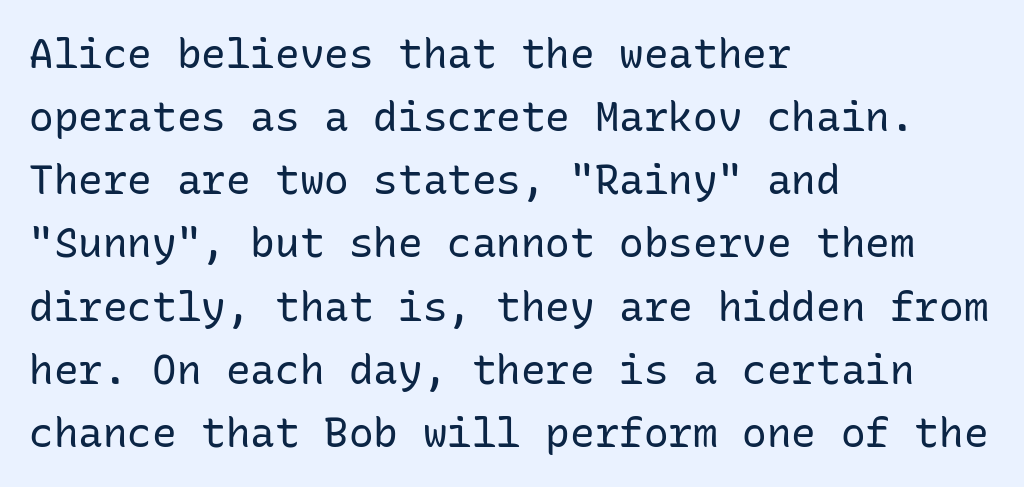
The image shows 41 px regular-weight sans-serif type, upright, monospaced; set left-aligned, normal line spacing (1.54x), normal letter spacing, not underlined; low stroke contrast and a medium x-height.
